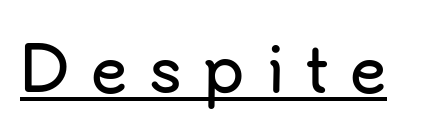
Q: Is the text italic (slanted)? A: No, it is upright.
Q: Is the typeface a serif or a sans-serif typeface? A: Sans-serif.
Q: Is the text underlined? A: Yes.
Q: Is the spacing between letters normal or unusually wide? A: Unusually wide.
Q: Width (condensed, normal, or wide)? A: Normal.
Q: Stroke contrast? A: Low.
Q: x-height? A: Small.
Q: Monospaced? A: No.
